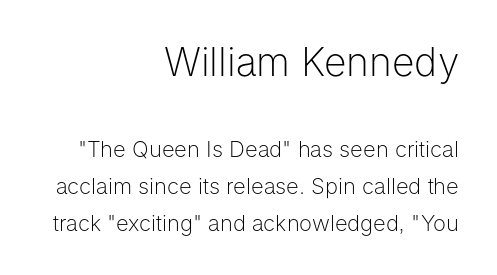
Q: Is the text bold? A: No.
Q: Is the text italic (slanted)? A: No, it is upright.
Q: Is the typeface a serif or a sans-serif typeface? A: Sans-serif.
Q: Is the text underlined? A: No.
Q: How is the paragraph aligned? A: Right-aligned.
Q: Is the spacing between letters normal or unusually wide? A: Normal.
Q: Is the spacing between lines tight, normal or loose? A: Normal.
Q: Which block of text is set in a larger size, the first (top) or the second (bottom)? A: The first (top) one.
Q: Width (condensed, normal, or wide)? A: Normal.
Q: Stroke contrast? A: Low.
Q: x-height? A: Medium.
Q: Monospaced? A: No.
